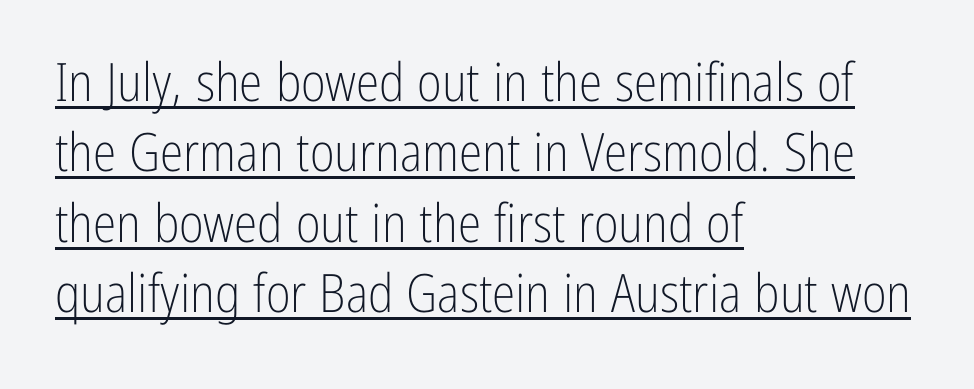
{"serif": "no", "italic": "no", "bold": "no", "weight": "light", "width": "condensed", "stroke_contrast": "low", "x_height": "medium", "monospaced": "no", "underline": "yes", "align": "left", "line_spacing": "normal", "line_spacing_ratio": 1.33, "letter_spacing": "normal", "letter_spacing_em": 0.0, "glyph_px": 53}
